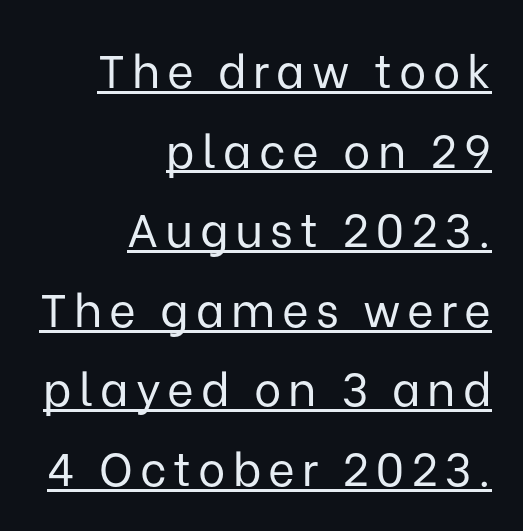
{"serif": "no", "italic": "no", "bold": "no", "weight": "regular", "width": "normal", "stroke_contrast": "low", "x_height": "medium", "monospaced": "no", "underline": "yes", "align": "right", "line_spacing_ratio": 1.73, "glyph_px": 46}
